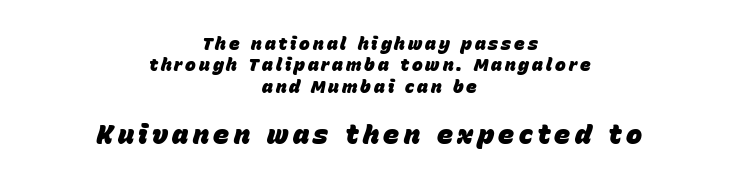
{"italic": "yes", "lean": "right", "slant_degrees": 15, "bold": "yes", "underline": "no", "align": "center", "line_spacing_ratio": 1.19, "larger_block": "second", "size_ratio": 1.5, "glyph_px": 27}
